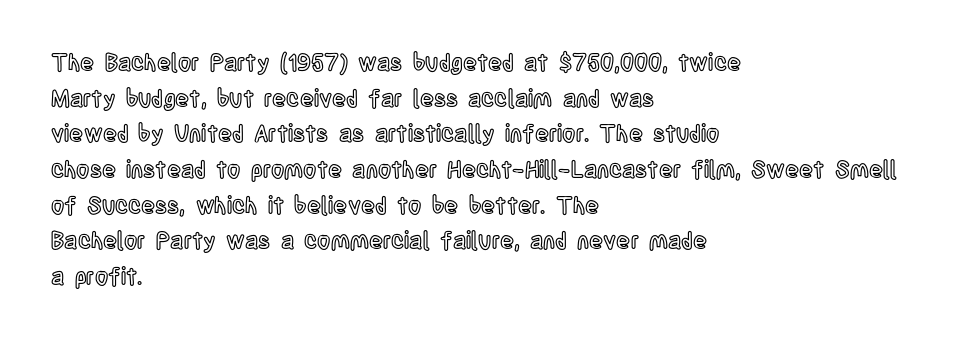
Q: Is the text italic (slanted)? A: No, it is upright.
Q: Is the text underlined? A: No.
Q: How is the paragraph aligned? A: Left-aligned.
Q: Is the spacing between letters normal or unusually wide? A: Normal.
Q: Is the spacing between lines tight, normal or loose? A: Normal.
